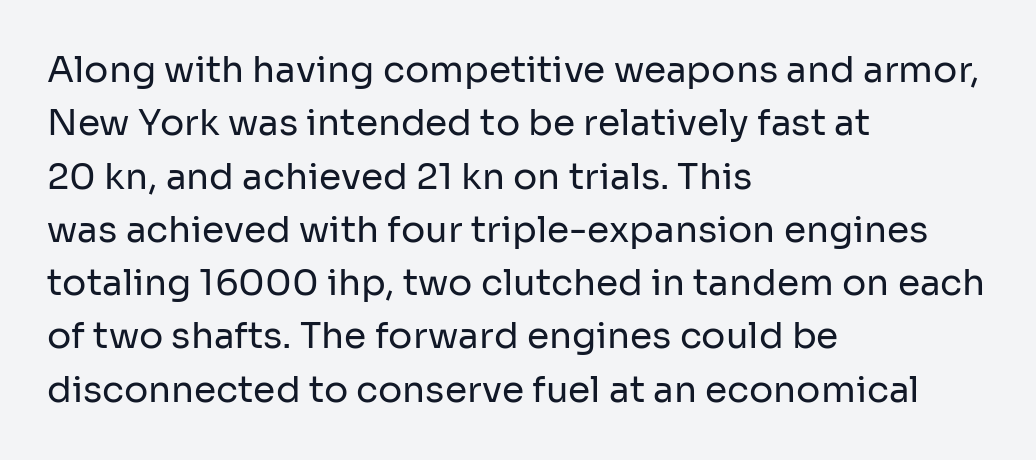
Q: Is the text bold? A: No.
Q: Is the text italic (slanted)? A: No, it is upright.
Q: Is the typeface a serif or a sans-serif typeface? A: Sans-serif.
Q: Is the text underlined? A: No.
Q: How is the paragraph aligned? A: Left-aligned.
Q: Is the spacing between letters normal or unusually wide? A: Normal.
Q: Is the spacing between lines tight, normal or loose? A: Normal.
Q: Width (condensed, normal, or wide)? A: Normal.
Q: Stroke contrast? A: Low.
Q: x-height? A: Medium.
Q: Monospaced? A: No.
